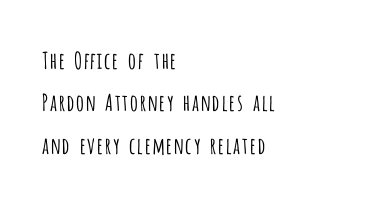
Q: Is the text bold? A: No.
Q: Is the text italic (slanted)? A: No, it is upright.
Q: Is the text underlined? A: No.
Q: How is the paragraph aligned? A: Left-aligned.
Q: Is the spacing between letters normal or unusually wide? A: Normal.
